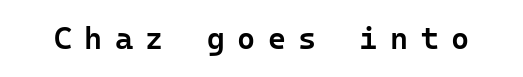
Q: Is the text bold? A: Semi-bold.
Q: Is the text italic (slanted)? A: No, it is upright.
Q: Is the typeface a serif or a sans-serif typeface? A: Sans-serif.
Q: Is the text underlined? A: No.
Q: Is the spacing between letters normal or unusually wide? A: Unusually wide.
Q: Width (condensed, normal, or wide)? A: Normal.
Q: Stroke contrast? A: Low.
Q: x-height? A: Medium.
